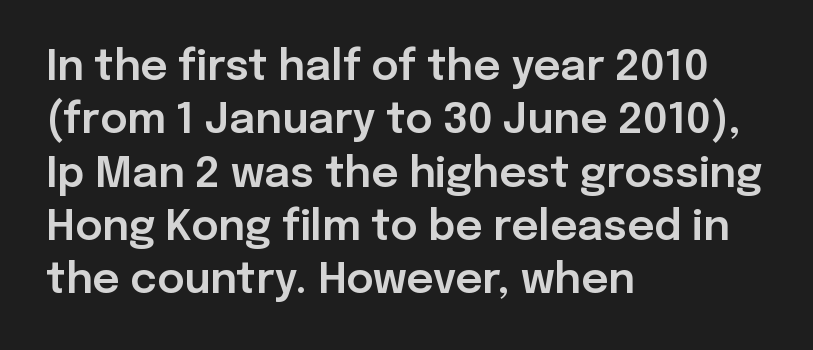
The designer left line spacing at the default. Letter spacing: default. Quick note: underline off. Notice how the stems are strictly vertical — no italics here. The passage shown is typed in a proportional face where columns would drift. The passage shown is typeset with a sans-serif family.
